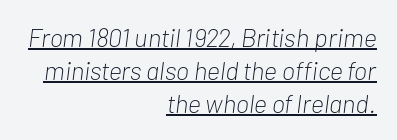
{"italic": "yes", "lean": "right", "slant_degrees": 7, "bold": "no", "underline": "yes", "align": "right", "line_spacing": "normal", "line_spacing_ratio": 1.26, "letter_spacing": "normal", "letter_spacing_em": 0.0, "glyph_px": 26}
